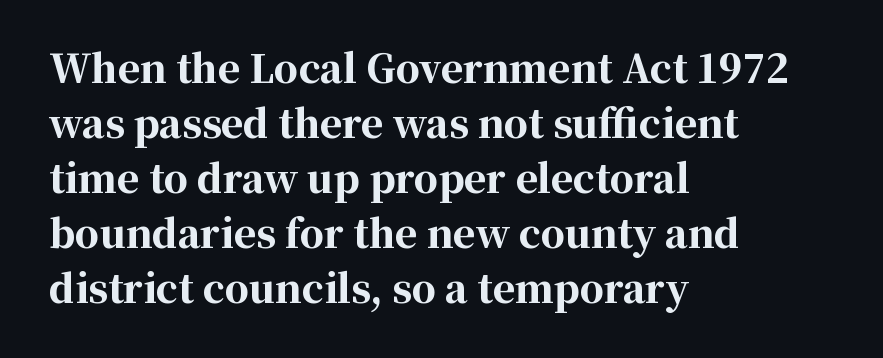
The image shows 38 px bold serif type, upright; set left-aligned, normal line spacing (1.45x), normal letter spacing, not underlined; high stroke contrast and a medium x-height.
